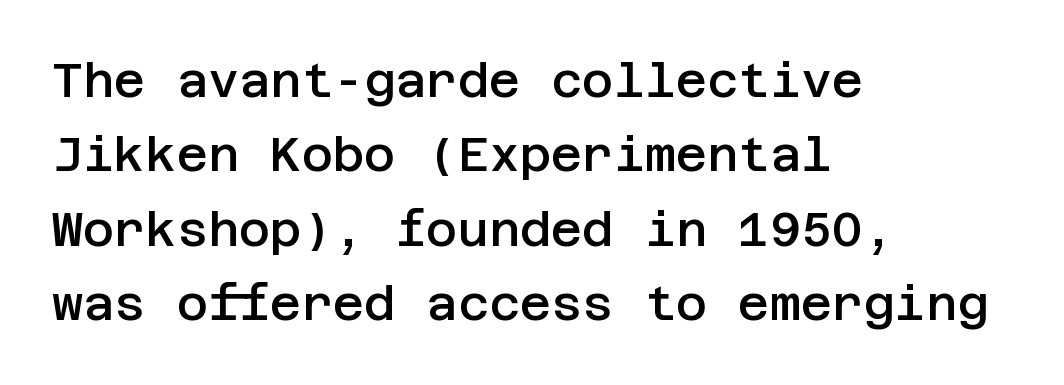
Q: Is the text bold? A: Semi-bold.
Q: Is the text italic (slanted)? A: No, it is upright.
Q: Is the typeface a serif or a sans-serif typeface? A: Sans-serif.
Q: Is the text underlined? A: No.
Q: How is the paragraph aligned? A: Left-aligned.
Q: Is the spacing between letters normal or unusually wide? A: Normal.
Q: Is the spacing between lines tight, normal or loose? A: Normal.
Q: Width (condensed, normal, or wide)? A: Normal.
Q: Stroke contrast? A: Low.
Q: x-height? A: Large.
